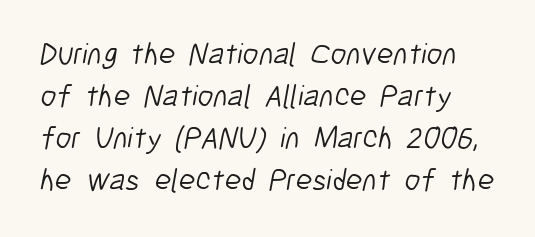
{"serif": "no", "bold": "no", "weight": "light", "width": "condensed", "stroke_contrast": "low", "x_height": "medium", "monospaced": "no", "underline": "no", "align": "left", "line_spacing": "normal", "line_spacing_ratio": 1.36, "letter_spacing": "normal", "letter_spacing_em": 0.0, "glyph_px": 31}
